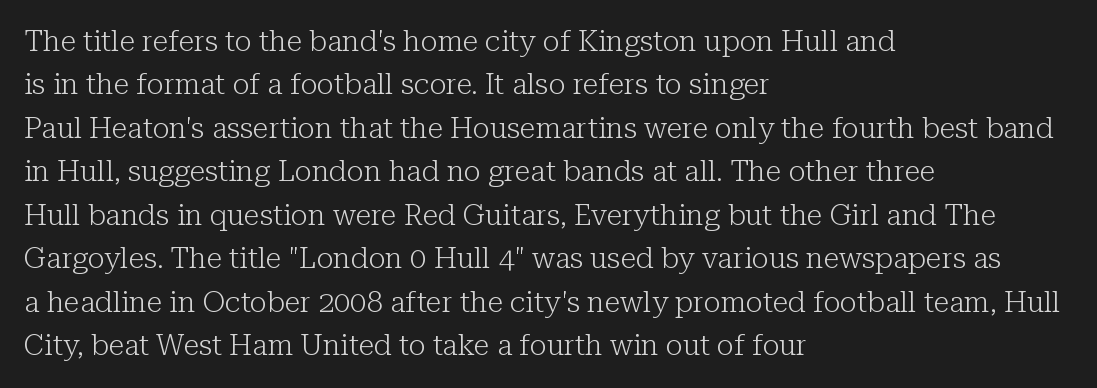
The image shows 29 px light serif type, upright; set left-aligned, normal line spacing (1.5x), normal letter spacing, not underlined; low stroke contrast and a medium x-height.
